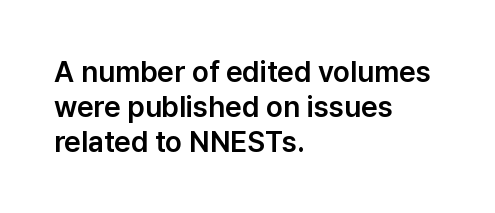
Q: Is the text italic (slanted)? A: No, it is upright.
Q: Is the typeface a serif or a sans-serif typeface? A: Sans-serif.
Q: Is the text underlined? A: No.
Q: How is the paragraph aligned? A: Left-aligned.
Q: Is the spacing between letters normal or unusually wide? A: Normal.
Q: Width (condensed, normal, or wide)? A: Normal.
Q: Stroke contrast? A: Low.
Q: x-height? A: Medium.
Q: Monospaced? A: No.
